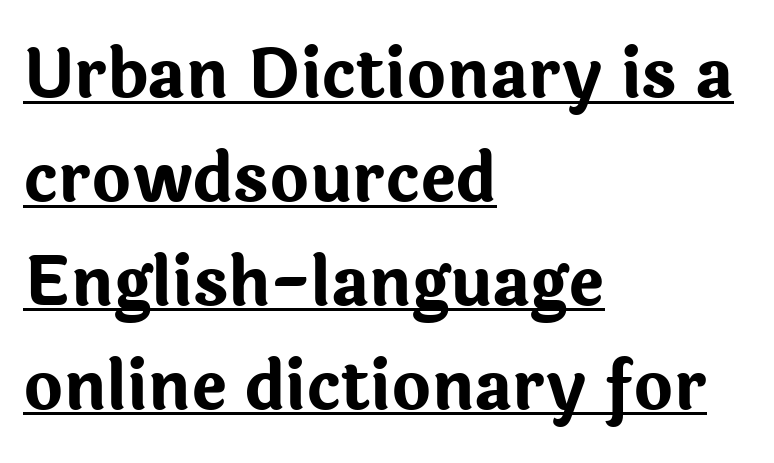
Q: Is the text bold? A: Yes.
Q: Is the text italic (slanted)? A: No, it is upright.
Q: Is the typeface a serif or a sans-serif typeface? A: Sans-serif.
Q: Is the text underlined? A: Yes.
Q: How is the paragraph aligned? A: Left-aligned.
Q: Is the spacing between letters normal or unusually wide? A: Normal.
Q: Is the spacing between lines tight, normal or loose? A: Normal.
Q: Width (condensed, normal, or wide)? A: Normal.
Q: Stroke contrast? A: Low.
Q: x-height? A: Medium.
Q: Monospaced? A: No.
